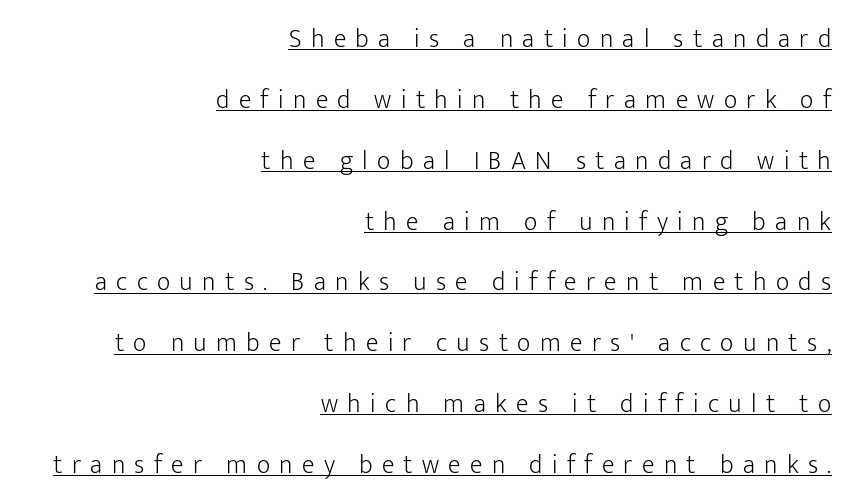
Q: Is the text bold? A: No.
Q: Is the text italic (slanted)? A: No, it is upright.
Q: Is the text underlined? A: Yes.
Q: How is the paragraph aligned? A: Right-aligned.
Q: Is the spacing between letters normal or unusually wide? A: Unusually wide.
Q: Is the spacing between lines tight, normal or loose? A: Loose.
